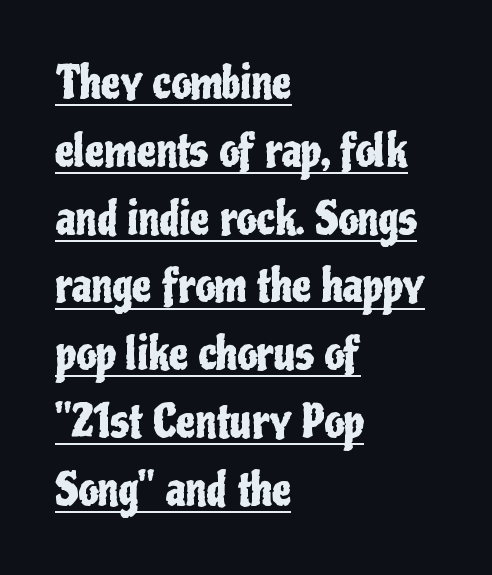
{"serif": "no", "italic": "no", "width": "condensed", "stroke_contrast": "low", "x_height": "medium", "monospaced": "no", "underline": "yes", "align": "left", "line_spacing": "normal", "line_spacing_ratio": 1.54, "letter_spacing": "normal", "letter_spacing_em": 0.0, "glyph_px": 44}
